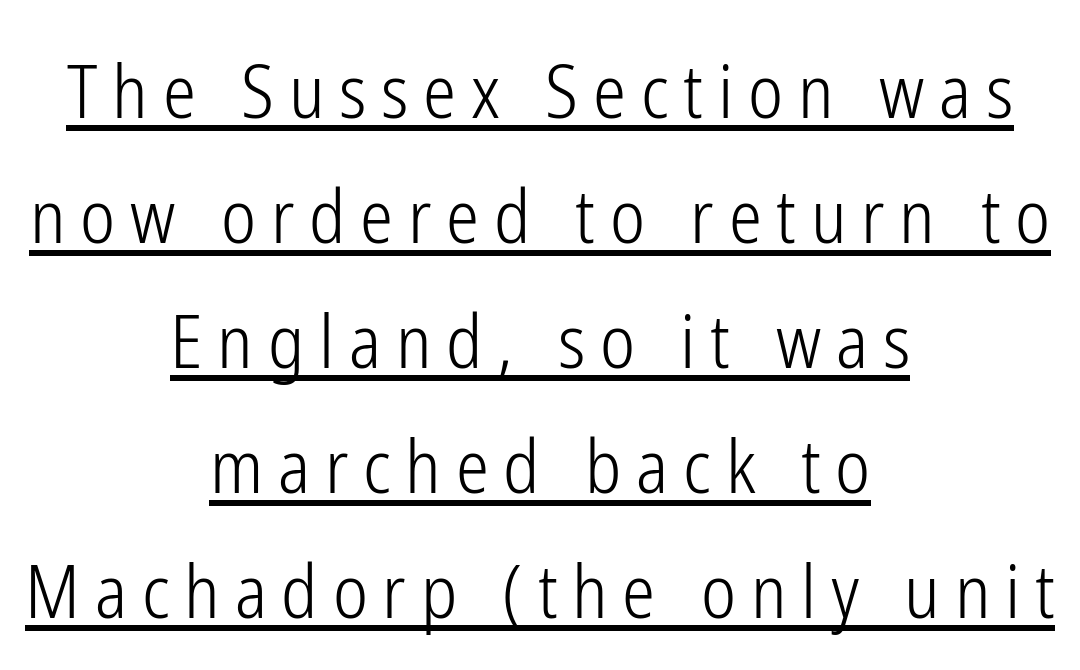
The image shows 74 px light, condensed sans-serif type, upright; set centered, normal line spacing (1.69x), unusually wide letter spacing (+0.2 em), underlined; low stroke contrast and a medium x-height.
